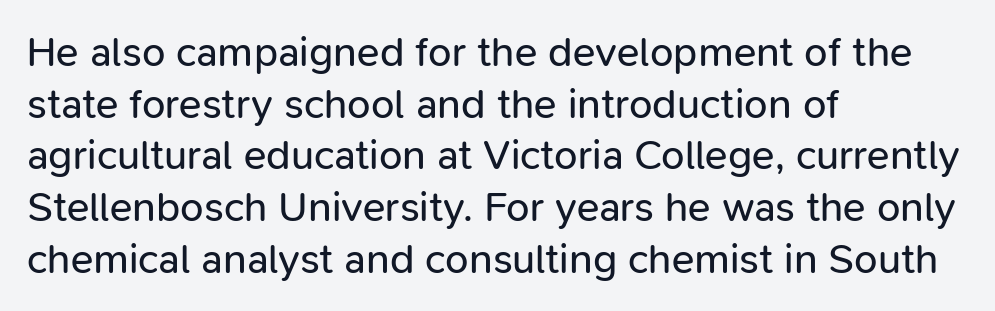
The image shows 42 px regular-weight sans-serif type, upright; set left-aligned, line spacing 1.23x, normal letter spacing, not underlined; low stroke contrast and a medium x-height.
